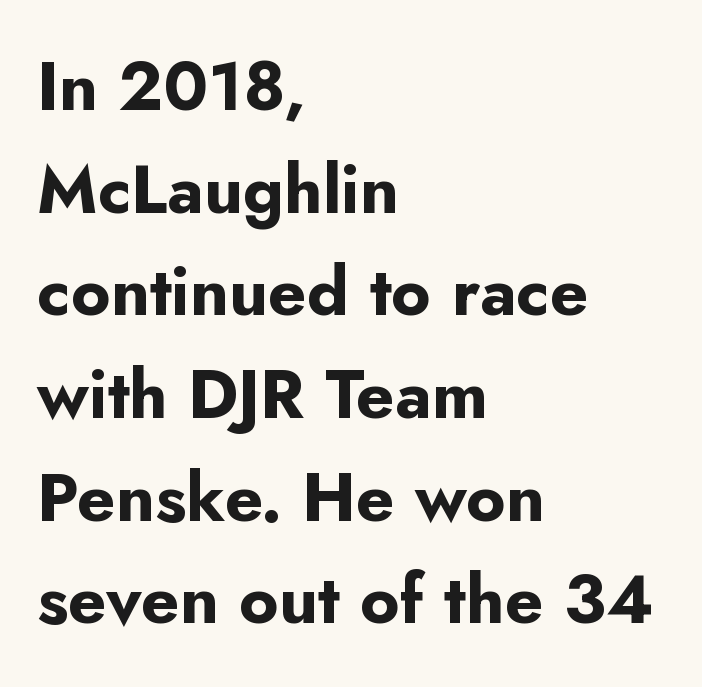
{"serif": "no", "italic": "no", "bold": "yes", "weight": "bold", "width": "normal", "stroke_contrast": "low", "x_height": "small", "monospaced": "no", "underline": "no", "align": "left", "line_spacing": "normal", "line_spacing_ratio": 1.51, "letter_spacing": "normal", "letter_spacing_em": 0.0, "glyph_px": 68}
